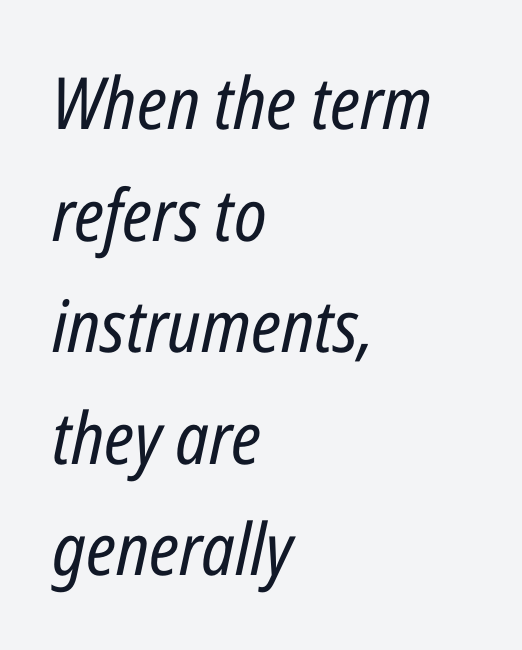
{"italic": "yes", "lean": "right", "slant_degrees": 12, "bold": "no", "weight": "regular", "width": "condensed", "stroke_contrast": "low", "x_height": "medium", "monospaced": "no", "underline": "no", "align": "left", "line_spacing": "normal", "line_spacing_ratio": 1.55, "letter_spacing": "normal", "letter_spacing_em": 0.0, "glyph_px": 72}
